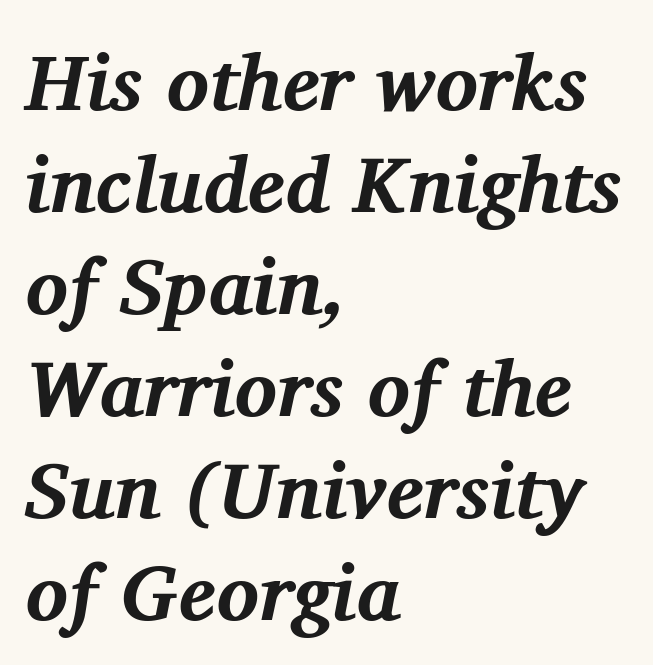
Q: Is the text bold? A: Yes.
Q: Is the text italic (slanted)? A: Yes, it leans right by about 11 degrees.
Q: Is the typeface a serif or a sans-serif typeface? A: Serif.
Q: Is the text underlined? A: No.
Q: How is the paragraph aligned? A: Left-aligned.
Q: Is the spacing between letters normal or unusually wide? A: Normal.
Q: Is the spacing between lines tight, normal or loose? A: Normal.
Q: Width (condensed, normal, or wide)? A: Normal.
Q: Stroke contrast? A: Medium.
Q: x-height? A: Medium.
Q: Monospaced? A: No.
